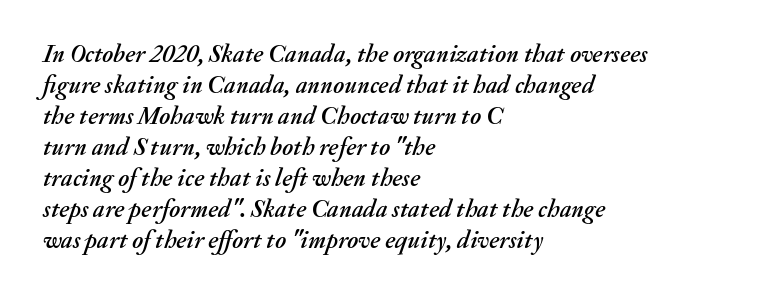
The image shows 25 px text type, italic (leaning right); set left-aligned, line spacing 1.24x, normal letter spacing, not underlined.
